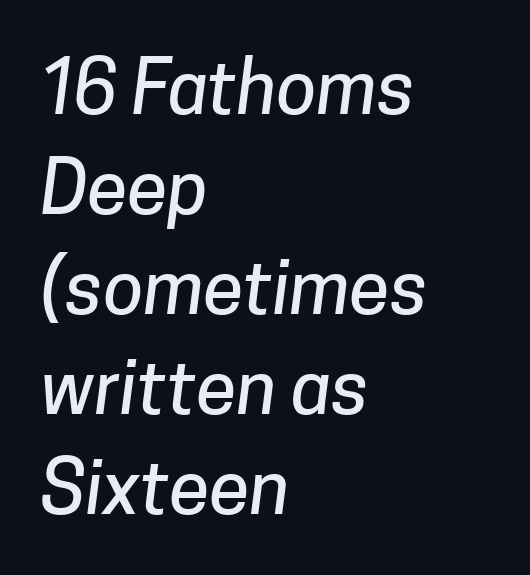
The space between consecutive lines is moderate. The rag falls on the right side of this text block. This sample has the flowing, uneven cadence of proportional lettering. What kind of face is this? One without serifs — a sans. The space beneath each line is pristine and unruled.
